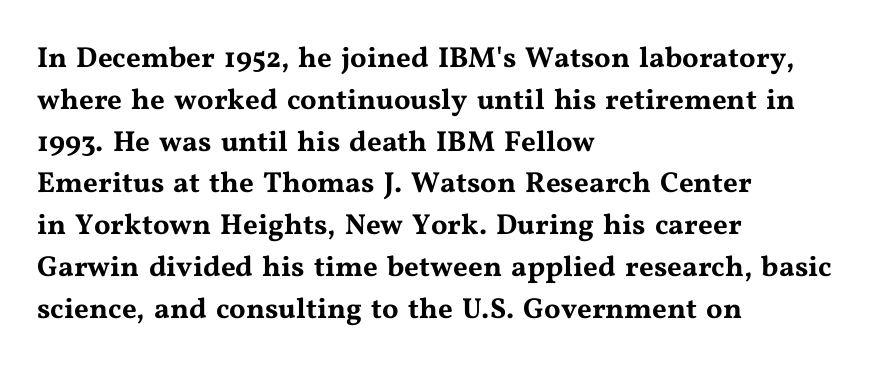
The image shows 29 px wide serif type, upright; set left-aligned, normal line spacing (1.44x), normal letter spacing, not underlined; medium stroke contrast and a medium x-height.
